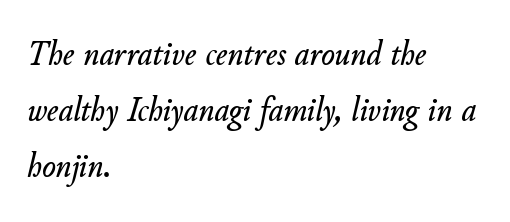
The image shows 36 px text type, italic (leaning right); set left-aligned, normal line spacing (1.55x), normal letter spacing, not underlined; low stroke contrast and a small x-height.
